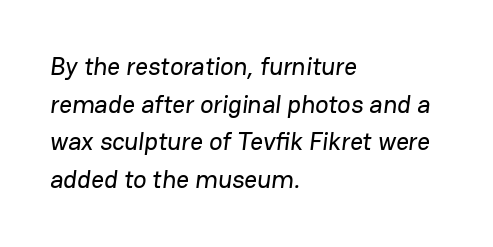
{"underline": "no", "align": "left", "line_spacing": "normal", "line_spacing_ratio": 1.51, "letter_spacing": "normal", "letter_spacing_em": 0.0, "glyph_px": 25}
